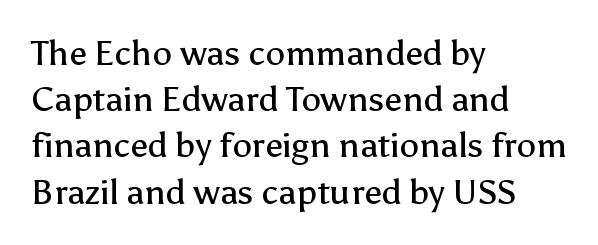
Proportional: the letters do not fall into vertical columns. The lines sit at an ordinary, default distance from one another. The paragraph has a hard left edge and a soft right edge. Letters rest on an invisible, unmarked baseline. The horizontal fit of the characters is conventional and even.
